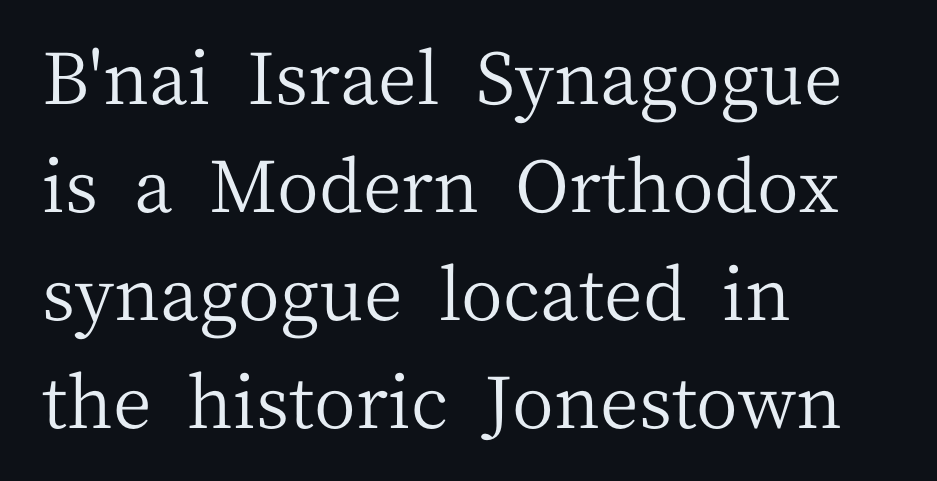
Q: Is the text bold? A: No.
Q: Is the text italic (slanted)? A: No, it is upright.
Q: Is the typeface a serif or a sans-serif typeface? A: Serif.
Q: Is the text underlined? A: No.
Q: How is the paragraph aligned? A: Left-aligned.
Q: Is the spacing between letters normal or unusually wide? A: Normal.
Q: Is the spacing between lines tight, normal or loose? A: Normal.
Q: Width (condensed, normal, or wide)? A: Normal.
Q: Stroke contrast? A: Medium.
Q: x-height? A: Medium.
Q: Monospaced? A: No.
